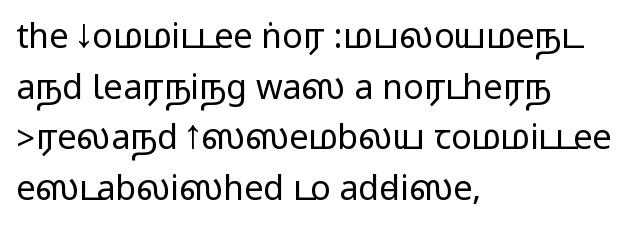
What kind of face is this? One without serifs — a sans. Horizontal bands of white between lines are of average thickness. No italicization has been applied; the sample stays upright. This rendering leaves character spacing at its baseline value.
